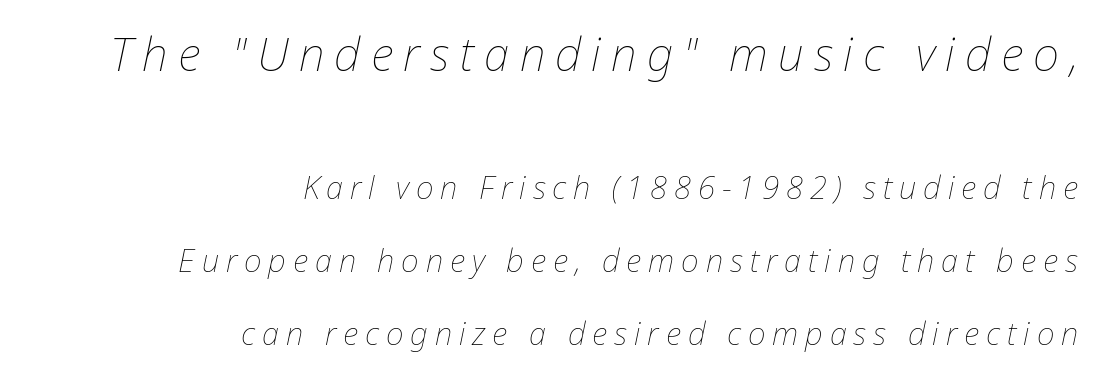
Beneath every word, the page is bare. Does the leading feel generous? Absolutely, it's lavish. Weight: in the light-to-regular range. The glyphs look as if they've been sheared to an angle. Characters follow at a spacing far wider than the type designer built in.
